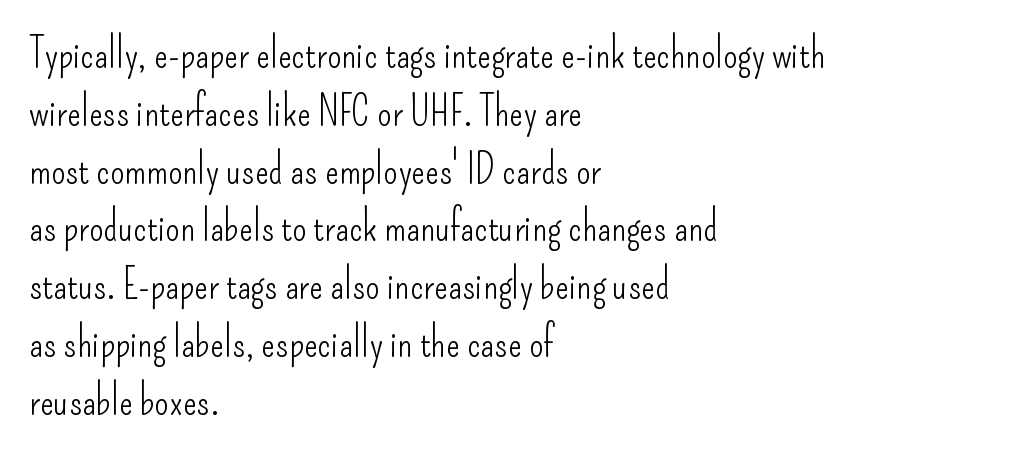
Q: Is the text bold? A: No.
Q: Is the text italic (slanted)? A: No, it is upright.
Q: Is the typeface a serif or a sans-serif typeface? A: Sans-serif.
Q: Is the text underlined? A: No.
Q: How is the paragraph aligned? A: Left-aligned.
Q: Is the spacing between letters normal or unusually wide? A: Normal.
Q: Is the spacing between lines tight, normal or loose? A: Normal.
Q: Width (condensed, normal, or wide)? A: Condensed.
Q: Stroke contrast? A: Low.
Q: x-height? A: Small.
Q: Monospaced? A: No.
